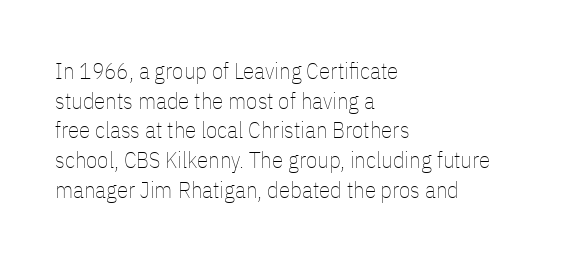
The lines sit at an ordinary, default distance from one another. The rag falls on the right side of this text block. The characters are drawn with everyday or finer stroke widths. Descender tails drop into unmarked territory.
